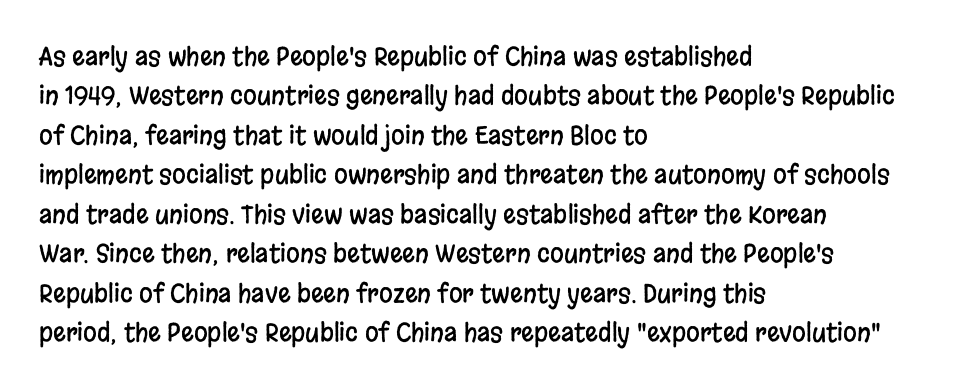
Q: Is the text italic (slanted)? A: No, it is upright.
Q: Is the text underlined? A: No.
Q: How is the paragraph aligned? A: Left-aligned.
Q: Is the spacing between letters normal or unusually wide? A: Normal.
Q: Is the spacing between lines tight, normal or loose? A: Normal.
